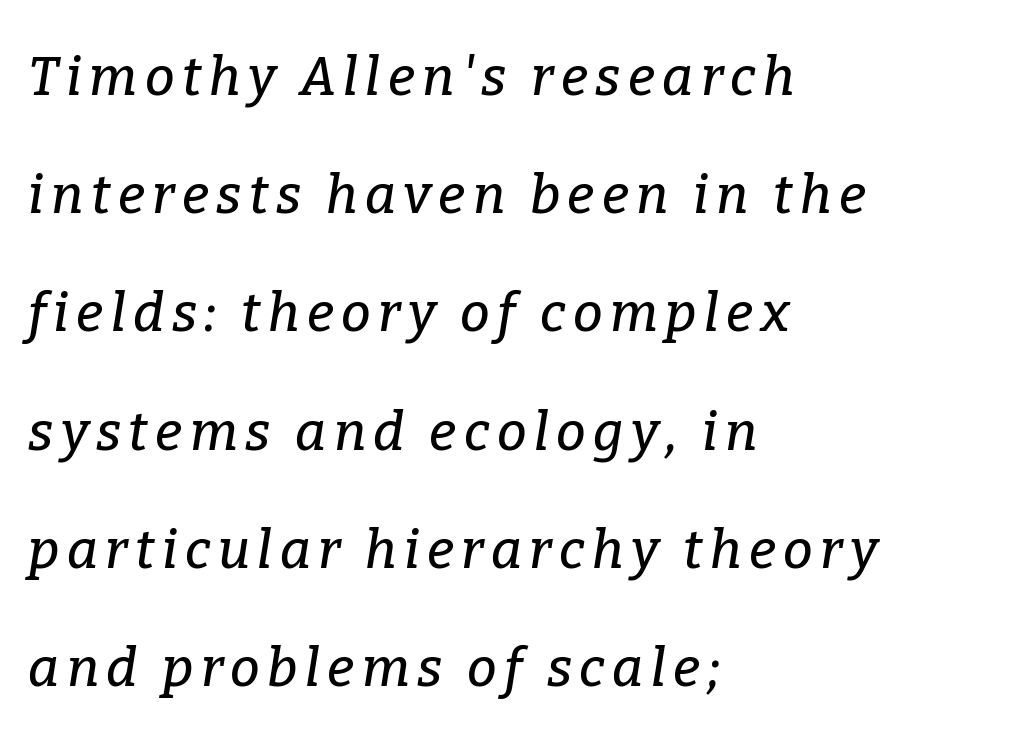
Which margin do the lines hug? The left one — the right edge is uneven. The strip under each line holds only bare page. Type style note: has serifs. How would I describe the line gaps? Wide and relaxed.
